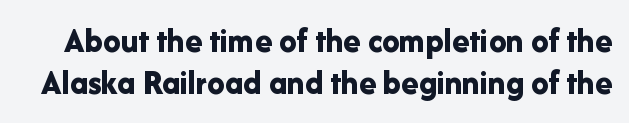
Here the designer chose a conventional face with non-uniform glyph widths. It's the straight-up-and-down kind of type. The glyphs in this specimen are sans serif. Decoration check: the copy has no underline. Each word holds together tightly as a unit, with standard inter-letter gaps. Strong, thick strokes mark this as bold type.
